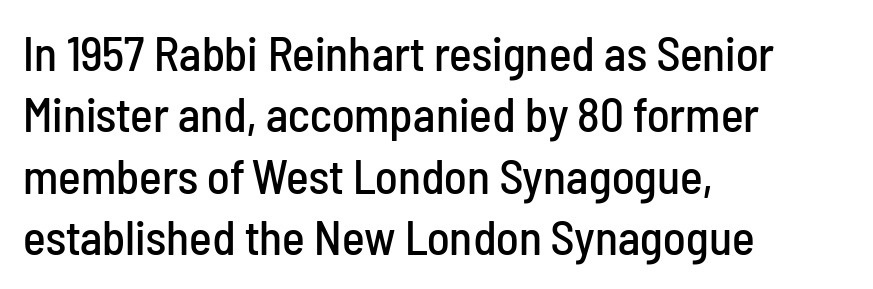
{"serif": "no", "italic": "no", "width": "condensed", "stroke_contrast": "low", "x_height": "medium", "monospaced": "no", "underline": "no", "align": "left", "line_spacing": "normal", "line_spacing_ratio": 1.28, "letter_spacing": "normal", "letter_spacing_em": 0.0, "glyph_px": 48}
